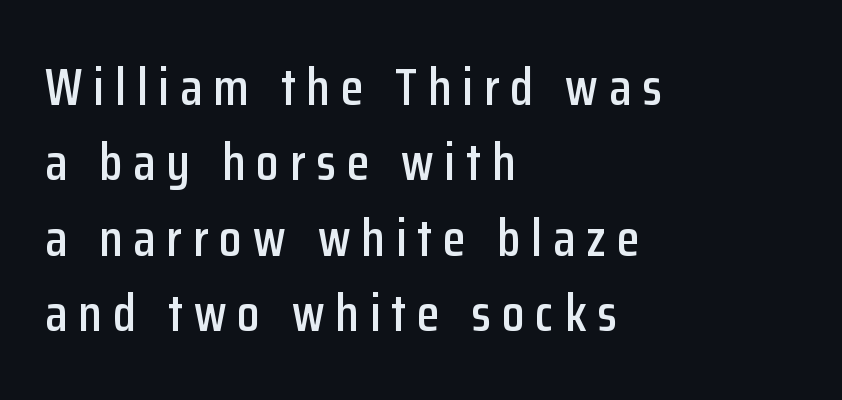
Q: Is the text italic (slanted)? A: No, it is upright.
Q: Is the typeface a serif or a sans-serif typeface? A: Sans-serif.
Q: Is the text underlined? A: No.
Q: How is the paragraph aligned? A: Left-aligned.
Q: Is the spacing between letters normal or unusually wide? A: Unusually wide.
Q: Is the spacing between lines tight, normal or loose? A: Normal.
Q: Width (condensed, normal, or wide)? A: Condensed.
Q: Stroke contrast? A: Low.
Q: x-height? A: Medium.
Q: Monospaced? A: No.
